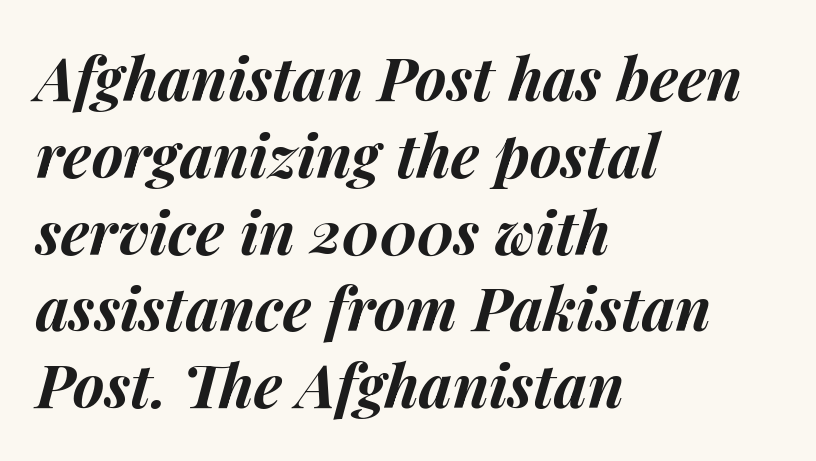
{"italic": "yes", "lean": "right", "slant_degrees": 14, "bold": "yes", "weight": "bold", "width": "normal", "stroke_contrast": "medium", "x_height": "medium", "monospaced": "no", "underline": "no", "align": "left", "line_spacing": "normal", "line_spacing_ratio": 1.28, "letter_spacing": "normal", "letter_spacing_em": 0.0, "glyph_px": 60}
